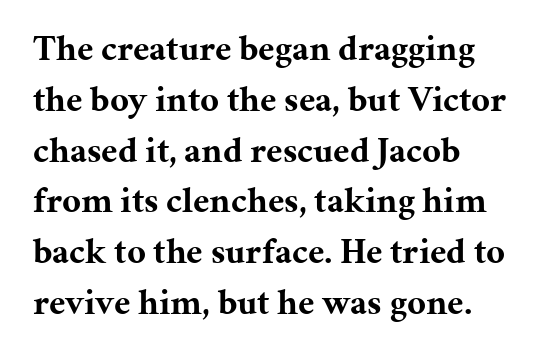
The image shows 36 px bold serif type, upright; set left-aligned, normal line spacing (1.41x), normal letter spacing, not underlined; medium stroke contrast and a medium x-height.
